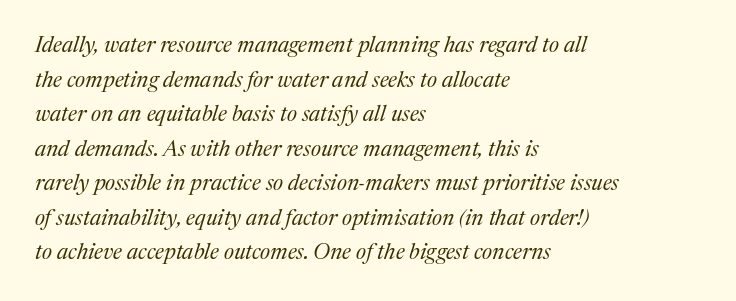
{"italic": "yes", "lean": "right", "slant_degrees": 17, "bold": "no", "underline": "no", "align": "left", "line_spacing": "normal", "line_spacing_ratio": 1.57, "letter_spacing": "normal", "letter_spacing_em": 0.0, "glyph_px": 22}
